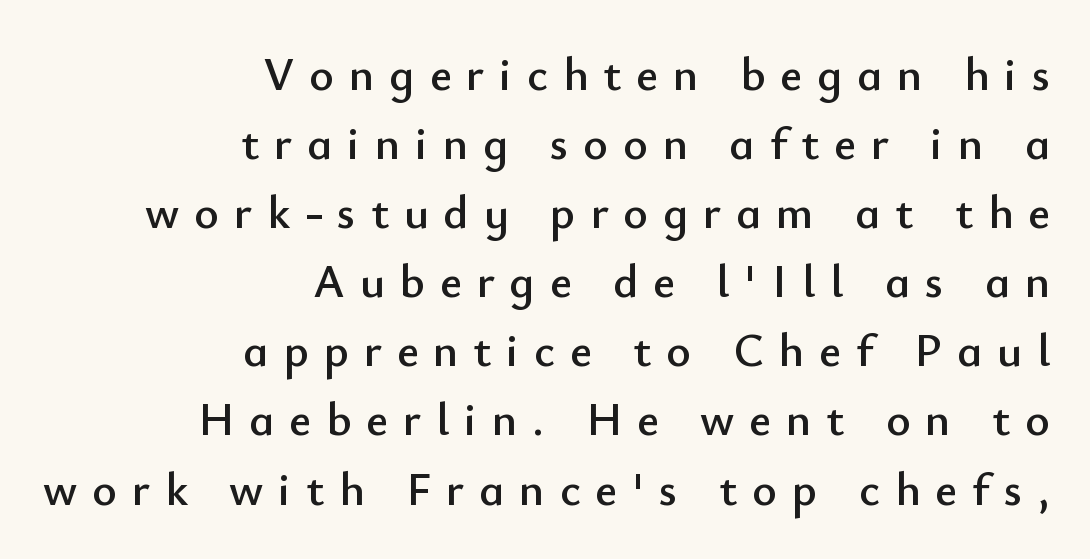
Q: Is the text italic (slanted)? A: No, it is upright.
Q: Is the typeface a serif or a sans-serif typeface? A: Sans-serif.
Q: Is the text underlined? A: No.
Q: How is the paragraph aligned? A: Right-aligned.
Q: Is the spacing between letters normal or unusually wide? A: Unusually wide.
Q: Is the spacing between lines tight, normal or loose? A: Normal.
Q: Width (condensed, normal, or wide)? A: Normal.
Q: Stroke contrast? A: Low.
Q: x-height? A: Small.
Q: Monospaced? A: No.
